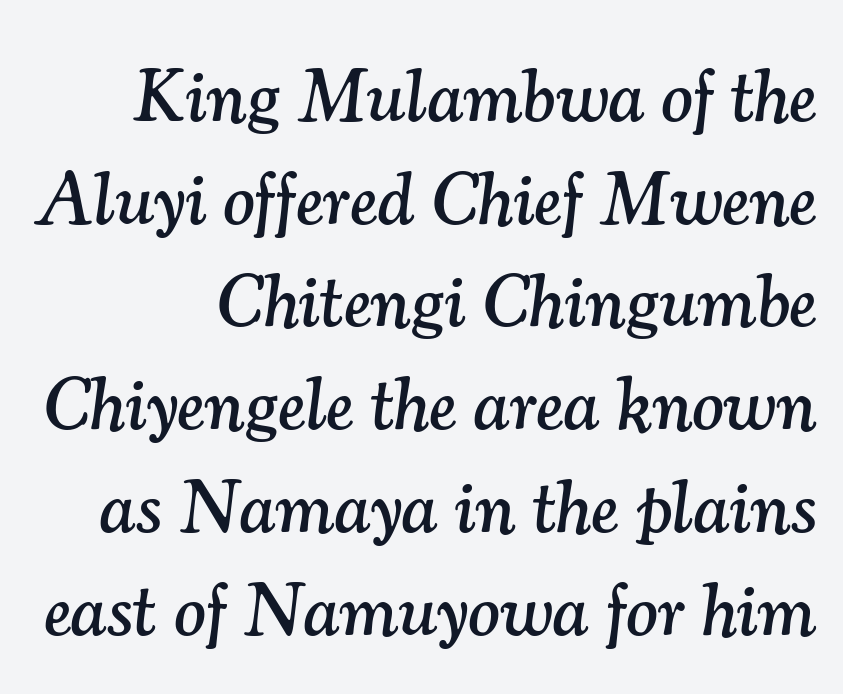
The text block is weighted toward the right margin, trailing off unevenly leftward. Compared with typical paragraphs, the rows here are spaced about the same. Beneath every word, the page is bare. The rendering shows small feet on the letterforms — a serif design. Is this a fixed-width face? No — the glyphs have proportional, varying widths. The gaps between neighbouring characters are ordinary and unremarkable.
